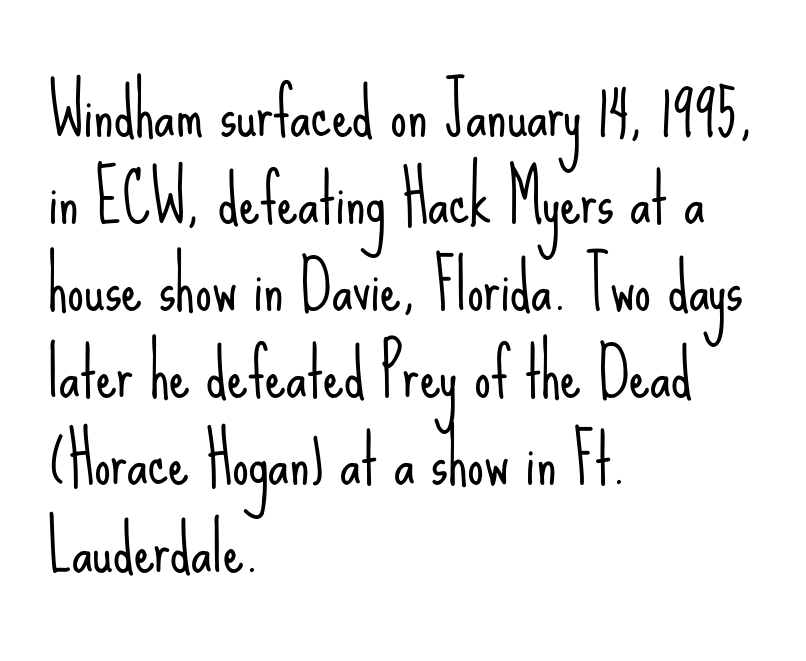
Q: Is the text bold? A: No.
Q: Is the text italic (slanted)? A: No, it is upright.
Q: Is the typeface a serif or a sans-serif typeface? A: Sans-serif.
Q: Is the text underlined? A: No.
Q: How is the paragraph aligned? A: Left-aligned.
Q: Is the spacing between letters normal or unusually wide? A: Normal.
Q: Is the spacing between lines tight, normal or loose? A: Normal.
Q: Width (condensed, normal, or wide)? A: Condensed.
Q: Stroke contrast? A: Low.
Q: x-height? A: Small.
Q: Monospaced? A: No.
